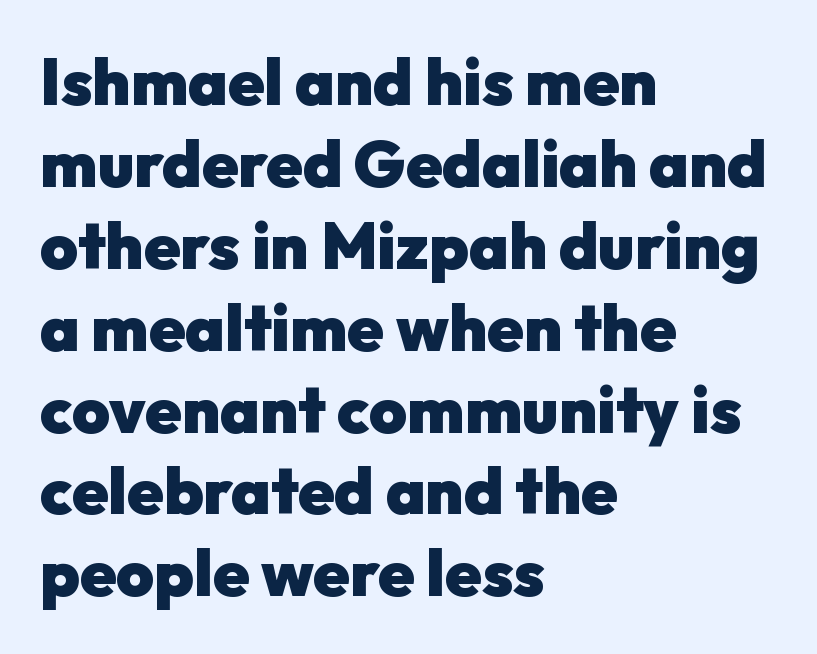
The space directly below the letters is spotless. Regular leading. Note: no serifs on the glyphs. The font is running at its bold setting. Left-aligned paragraph, ragged on the right. Designer's note — italics off, roman on.
